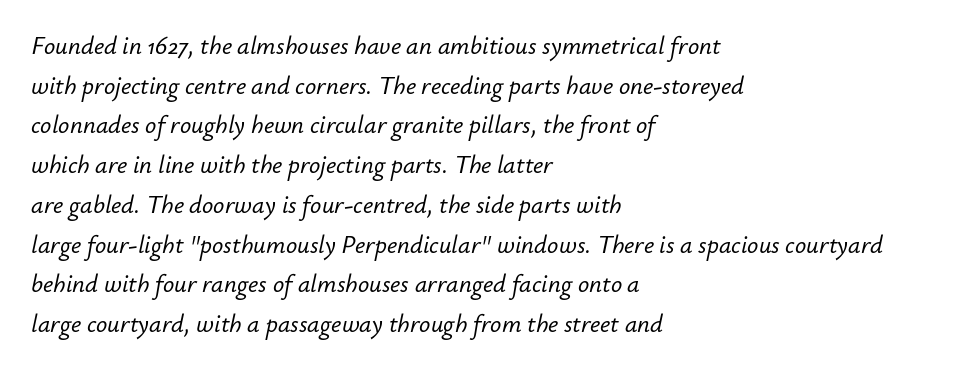
Q: Is the text italic (slanted)? A: Yes, it leans right by about 12 degrees.
Q: Is the text underlined? A: No.
Q: How is the paragraph aligned? A: Left-aligned.
Q: Is the spacing between letters normal or unusually wide? A: Normal.
Q: Is the spacing between lines tight, normal or loose? A: Normal.
